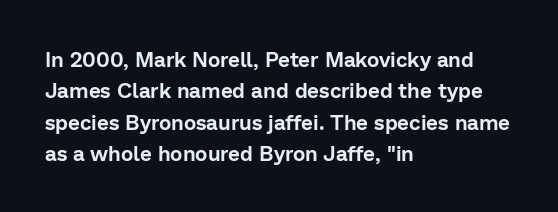
The image shows 21 px text type, upright; set left-aligned, normal line spacing (1.5x), normal letter spacing, not underlined.
